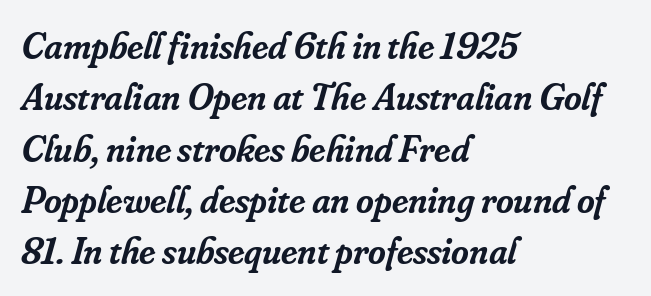
{"serif": "yes", "italic": "yes", "lean": "right", "slant_degrees": 16, "bold": "semi", "weight": "semibold", "width": "normal", "stroke_contrast": "low", "x_height": "small", "monospaced": "no", "underline": "no", "align": "left", "line_spacing": "normal", "line_spacing_ratio": 1.35, "letter_spacing": "normal", "letter_spacing_em": 0.0, "glyph_px": 38}
